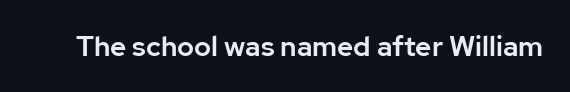
Q: Is the text italic (slanted)? A: No, it is upright.
Q: Is the typeface a serif or a sans-serif typeface? A: Sans-serif.
Q: Is the text underlined? A: No.
Q: Is the spacing between letters normal or unusually wide? A: Normal.
Q: Width (condensed, normal, or wide)? A: Normal.
Q: Stroke contrast? A: Low.
Q: x-height? A: Medium.
Q: Monospaced? A: No.
